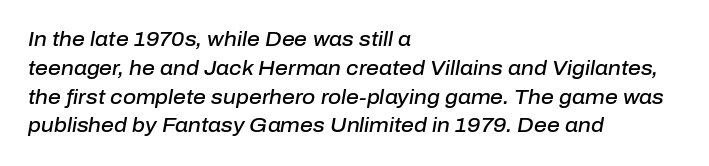
The image shows 20 px text type, italic (leaning right); set left-aligned, normal line spacing (1.44x), normal letter spacing, not underlined.
